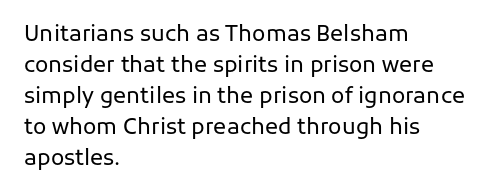
Q: Is the text bold? A: No.
Q: Is the text italic (slanted)? A: No, it is upright.
Q: Is the text underlined? A: No.
Q: How is the paragraph aligned? A: Left-aligned.
Q: Is the spacing between letters normal or unusually wide? A: Normal.
Q: Is the spacing between lines tight, normal or loose? A: Normal.
